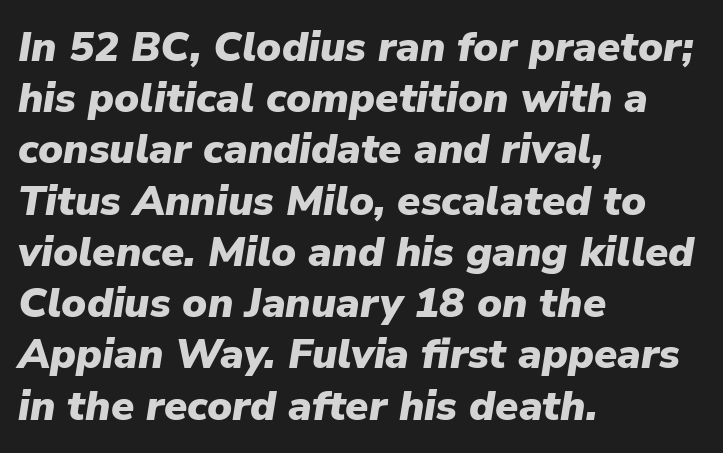
{"italic": "yes", "lean": "right", "slant_degrees": 9, "bold": "yes", "weight": "heavy", "width": "normal", "stroke_contrast": "low", "x_height": "medium", "monospaced": "no", "underline": "no", "align": "left", "line_spacing_ratio": 1.22, "letter_spacing": "normal", "letter_spacing_em": 0.0, "glyph_px": 42}
